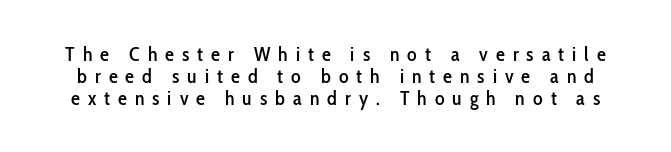
Q: Is the text italic (slanted)? A: No, it is upright.
Q: Is the text underlined? A: No.
Q: Is the spacing between letters normal or unusually wide? A: Unusually wide.
Q: Is the spacing between lines tight, normal or loose? A: Tight.
